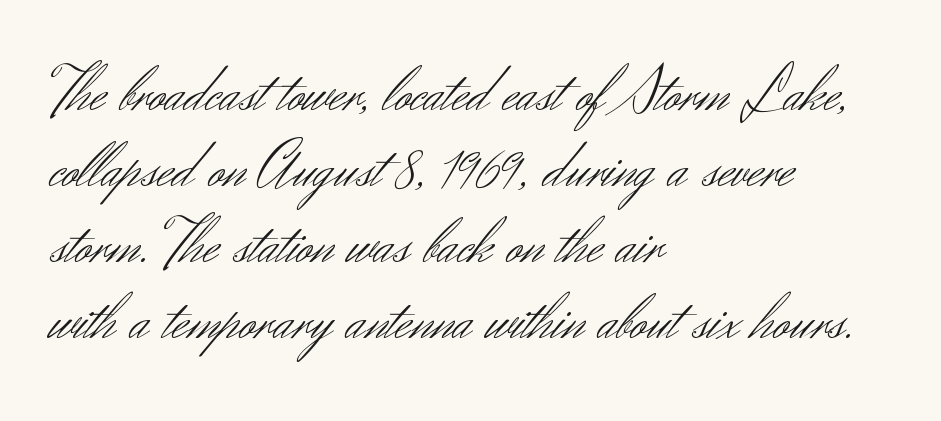
{"serif": "no", "bold": "no", "weight": "light", "width": "normal", "stroke_contrast": "medium", "x_height": "small", "monospaced": "no", "underline": "no", "align": "left", "line_spacing_ratio": 1.17, "letter_spacing": "normal", "letter_spacing_em": 0.0, "glyph_px": 65}
